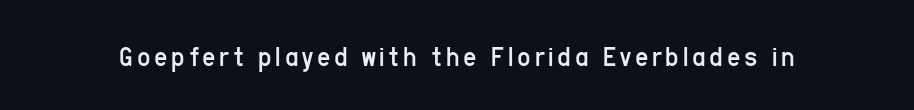
The image shows 29 px regular-weight, condensed sans-serif type, upright; set not underlined; low stroke contrast and a medium x-height.
